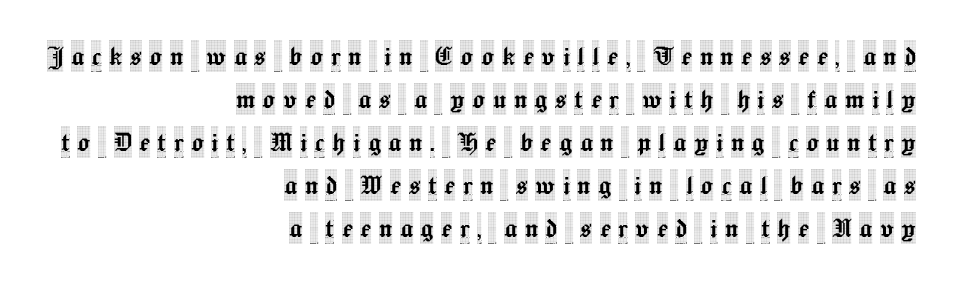
Every character sits straight up, as roman type does. No word sits above an underline. Each word looks stretched out because of the extra space between its letters. The typeface chosen for these lines features serifs. You could not count columns in this text — the font is proportionally spaced. Reading down the column, the eye jumps a familiar distance to each next line.
